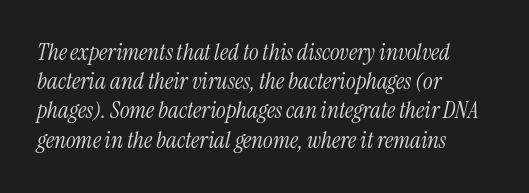
{"italic": "yes", "lean": "right", "slant_degrees": 13, "bold": "no", "underline": "no", "align": "left", "line_spacing": "normal", "line_spacing_ratio": 1.27, "letter_spacing": "normal", "letter_spacing_em": 0.0, "glyph_px": 23}
